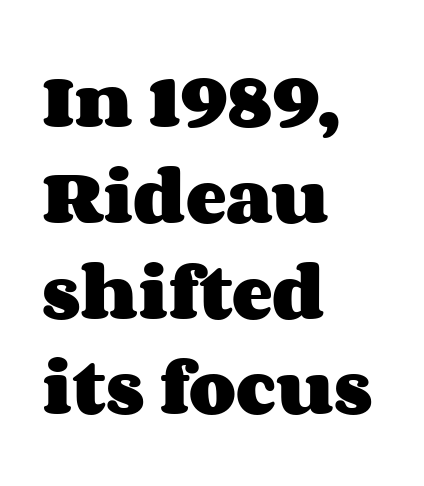
{"italic": "no", "bold": "yes", "weight": "heavy", "width": "wide", "stroke_contrast": "medium", "x_height": "large", "monospaced": "no", "underline": "no", "align": "left", "line_spacing": "normal", "line_spacing_ratio": 1.57, "letter_spacing": "normal", "letter_spacing_em": 0.0, "glyph_px": 61}
